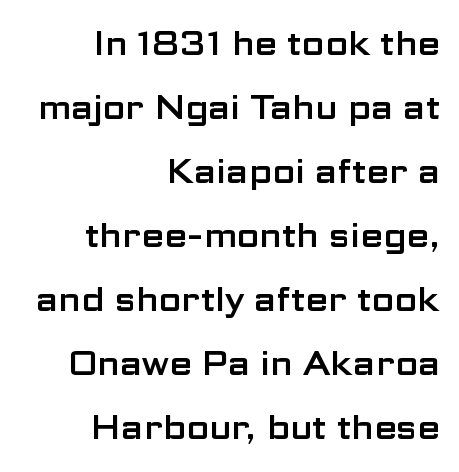
The image shows 33 px wide sans-serif type, upright; set right-aligned, loose line spacing (1.94x), normal letter spacing, not underlined; low stroke contrast and a medium x-height.
